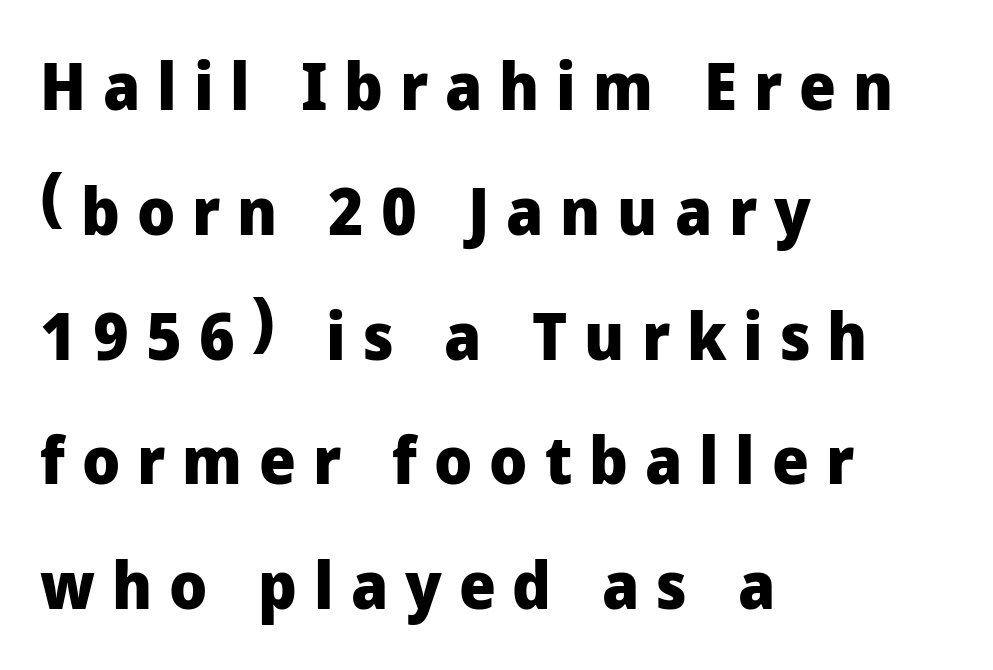
The letters carry no serifs — their stems end cleanly without finishing strokes. Words appear elongated and porous because spacing is wide. Notice how the passage keeps a crisp vertical edge on the left only. This is roman type, the default non-slanted kind. Each glyph is drawn with heavy, bold strokes.
